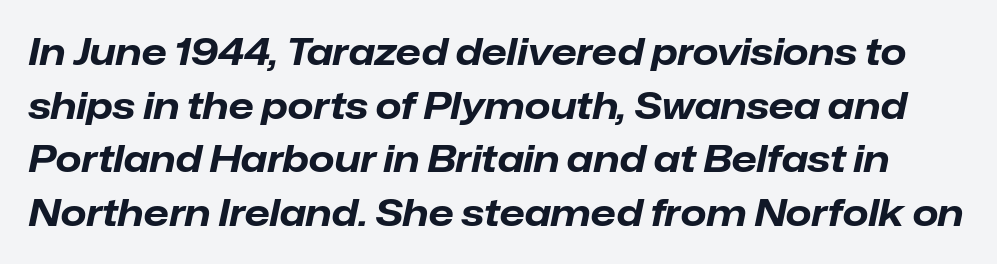
Typesetter's note: full bold, strokes at maximum text heaviness. Rendered with sloped, italic letterforms. These lines sit exactly where default settings would place them. The tracking reads as untouched default to a designer's eye.
